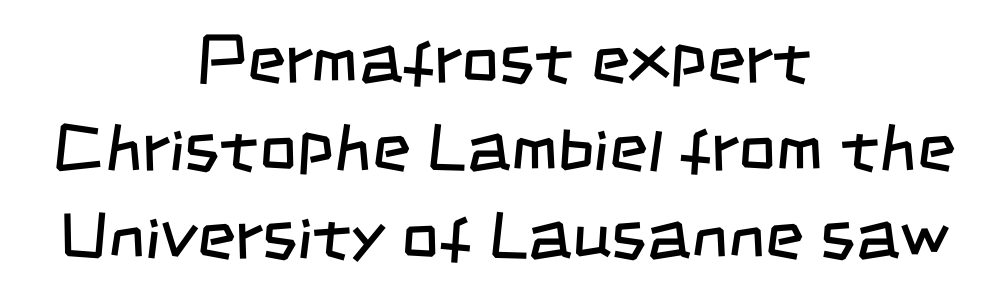
Rows of type keep a routine distance in the vertical direction. The face used here is proportionally spaced, like ordinary book or web type. Descender tails drop into unmarked territory. Typographically, this falls in the sans-serif category. Heaviness? Minimal to ordinary, like unemphasized prose. This rendering uses center alignment, leaving both contours irregular but symmetric.
